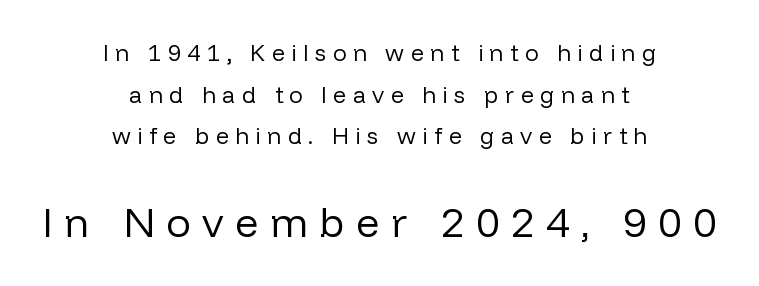
Visually the block forms a symmetrical silhouette, jagged on both flanks. Weight: not bold — regular or lighter. This rendering features lettering with no underline. Quick note: not italic, upright. Spacing between characters has been opened up far beyond the box default.
